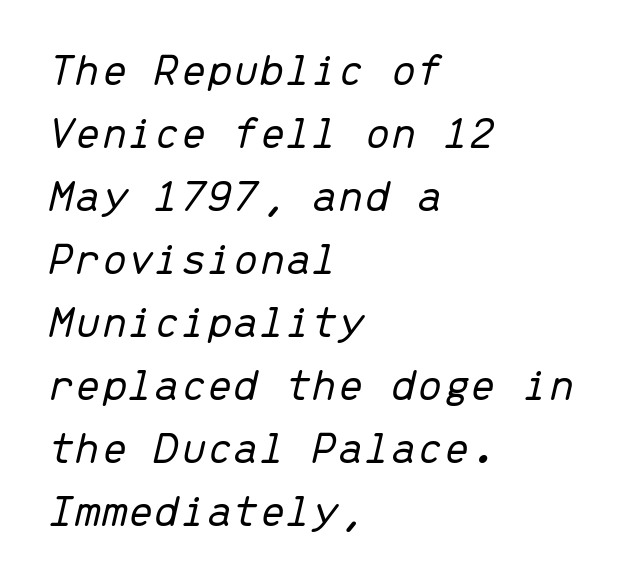
{"italic": "yes", "lean": "right", "slant_degrees": 13, "bold": "no", "weight": "light", "width": "normal", "stroke_contrast": "low", "x_height": "medium", "monospaced": "yes", "underline": "no", "align": "left", "line_spacing": "normal", "line_spacing_ratio": 1.34, "letter_spacing": "normal", "letter_spacing_em": 0.0, "glyph_px": 47}
